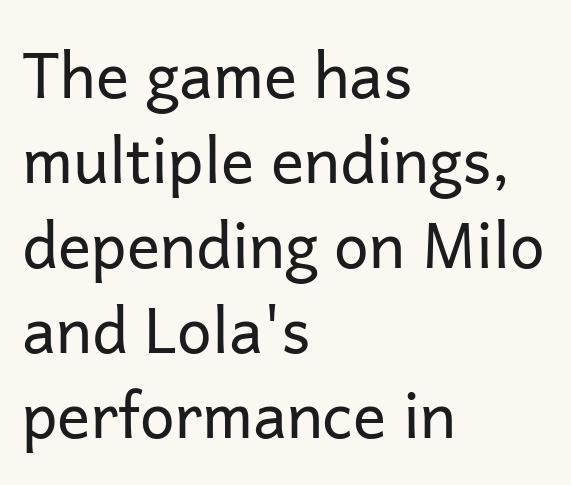
{"serif": "no", "italic": "no", "bold": "no", "weight": "regular", "width": "normal", "stroke_contrast": "low", "x_height": "medium", "monospaced": "no", "underline": "no", "align": "left", "line_spacing": "normal", "line_spacing_ratio": 1.37, "letter_spacing": "normal", "letter_spacing_em": 0.0, "glyph_px": 62}
